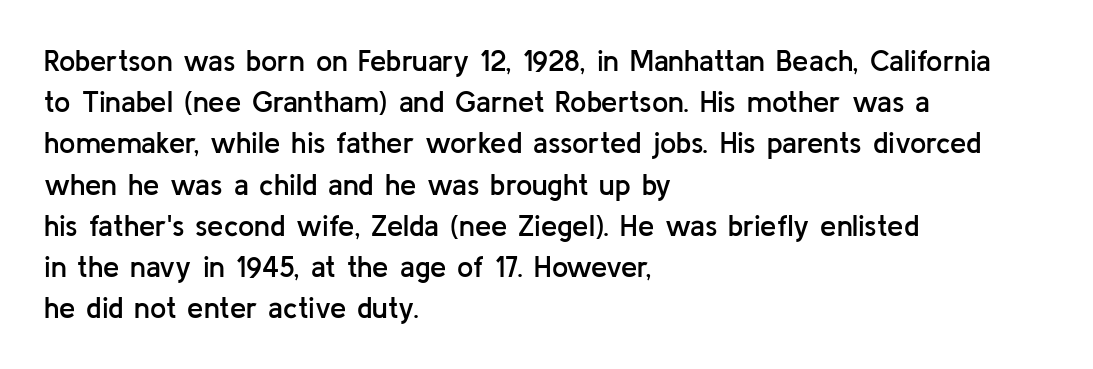
Weight: semibold (demi). The paragraph shown leans on its left margin. Is there much room between lines? A standard amount, neither cramped nor airy. The tracking reads as untouched default to a designer's eye. This sample has the flowing, uneven cadence of proportional lettering. This is roman type, the default non-slanted kind.
